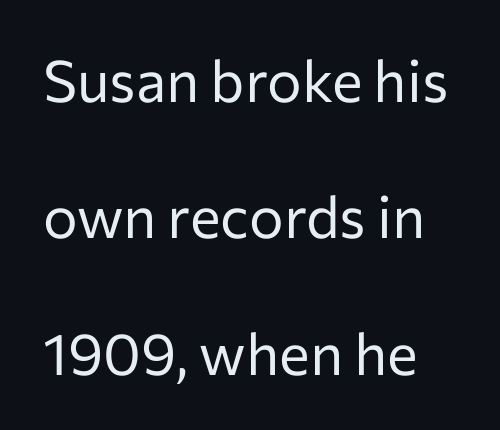
Q: Is the text bold? A: No.
Q: Is the text italic (slanted)? A: No, it is upright.
Q: Is the typeface a serif or a sans-serif typeface? A: Sans-serif.
Q: Is the text underlined? A: No.
Q: Is the spacing between letters normal or unusually wide? A: Normal.
Q: Is the spacing between lines tight, normal or loose? A: Loose.
Q: Width (condensed, normal, or wide)? A: Normal.
Q: Stroke contrast? A: Low.
Q: x-height? A: Medium.
Q: Monospaced? A: No.
